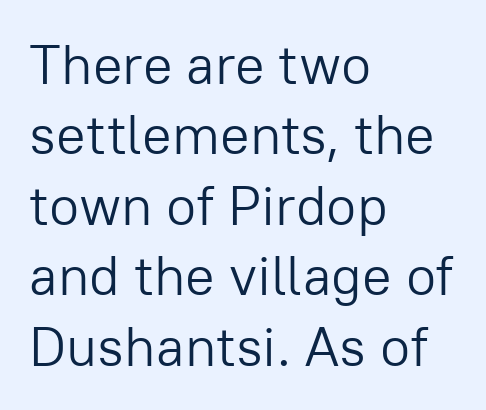
Looks like regular typesetting: each glyph gets only the width it needs. It's the straight-up-and-down kind of type. Line beginnings align vertically; line endings do not. Type without underlining. Compared with typical body copy, the letter spacing here is the same. Nope, no serifs anywhere on these letters.
